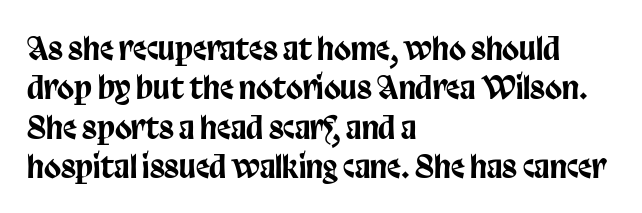
{"serif": "no", "italic": "no", "width": "condensed", "stroke_contrast": "low", "x_height": "large", "monospaced": "no", "underline": "no", "align": "left", "line_spacing": "normal", "line_spacing_ratio": 1.27, "letter_spacing": "normal", "letter_spacing_em": 0.0, "glyph_px": 31}
